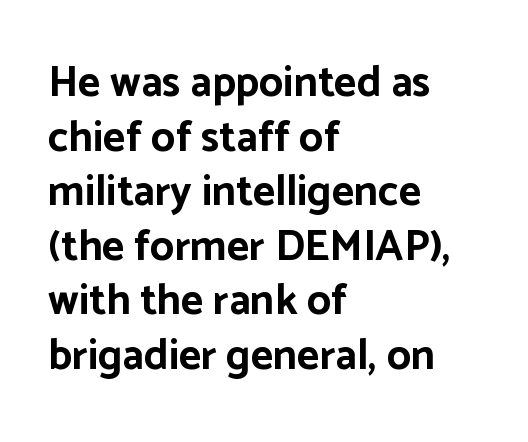
{"serif": "no", "italic": "no", "bold": "yes", "weight": "bold", "width": "normal", "stroke_contrast": "low", "x_height": "medium", "monospaced": "no", "underline": "no", "align": "left", "line_spacing": "normal", "line_spacing_ratio": 1.27, "letter_spacing": "normal", "letter_spacing_em": 0.0, "glyph_px": 43}
